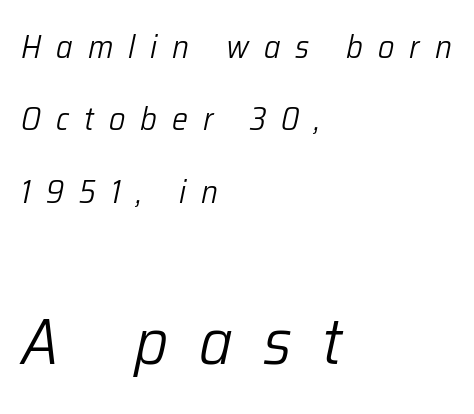
{"italic": "yes", "lean": "right", "slant_degrees": 12, "bold": "no", "weight": "light", "width": "normal", "stroke_contrast": "low", "x_height": "medium", "monospaced": "no", "underline": "no", "align": "left", "line_spacing": "loose", "line_spacing_ratio": 2.26, "letter_spacing": "wide", "letter_spacing_em": 0.47, "larger_block": "second", "size_ratio": 2.03, "glyph_px": 65}
